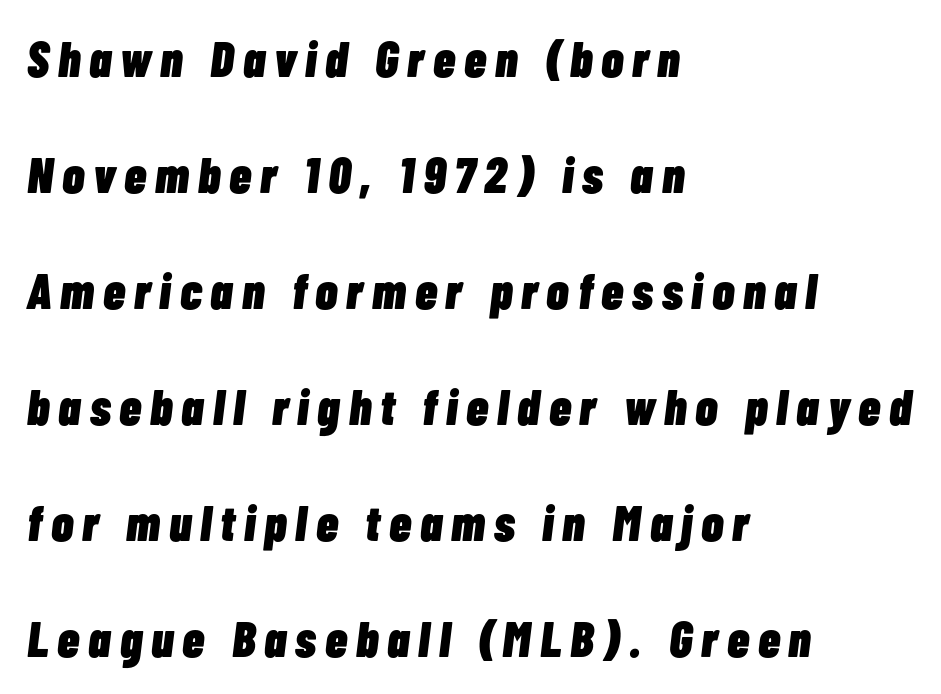
{"italic": "yes", "lean": "right", "slant_degrees": 7, "bold": "yes", "weight": "heavy", "width": "condensed", "stroke_contrast": "low", "x_height": "medium", "monospaced": "no", "underline": "no", "align": "left", "line_spacing": "loose", "line_spacing_ratio": 2.32, "glyph_px": 50}
